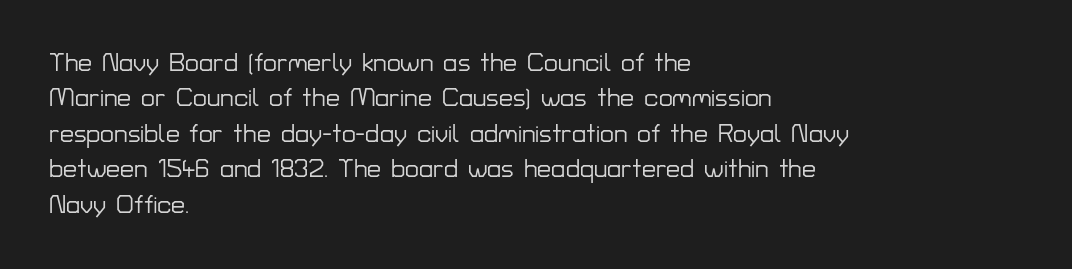
{"italic": "no", "underline": "no", "align": "left", "line_spacing": "normal", "line_spacing_ratio": 1.42, "letter_spacing": "normal", "letter_spacing_em": 0.0, "glyph_px": 25}
